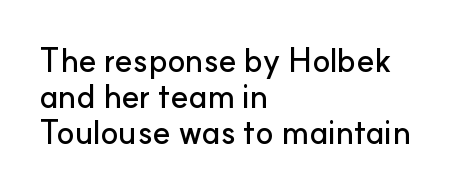
You could not count columns in this text — the font is proportionally spaced. The words here are not underlined. The type family on display is of the sans-serif kind. The typography opts for an upright posture over an oblique one.
